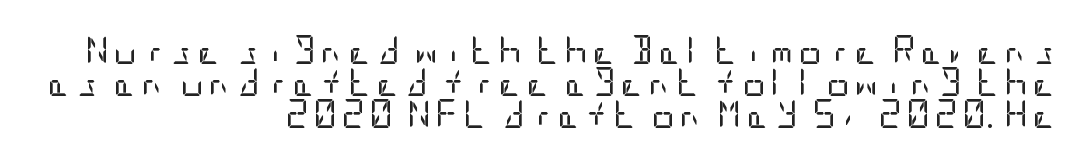
Is the type heavy? It reads as light-to-regular instead. Check the space under the baseline: it is left empty. A typesetter would label this face a sans. Italic: no, the glyphs are upright roman. Honestly, the rows look squashed on top of each other.
